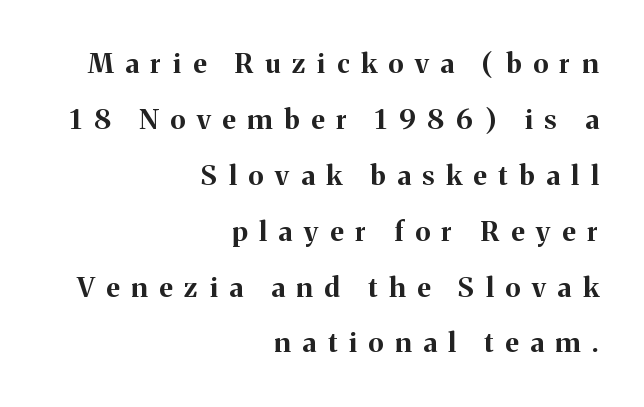
The image shows 27 px bold type, upright; set right-aligned, loose line spacing (2.07x), unusually wide letter spacing (+0.44 em), not underlined.
